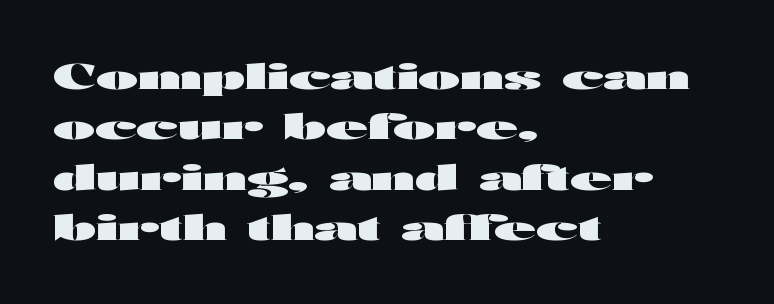
Q: Is the text bold? A: Yes.
Q: Is the text italic (slanted)? A: No, it is upright.
Q: Is the typeface a serif or a sans-serif typeface? A: Sans-serif.
Q: Is the text underlined? A: No.
Q: How is the paragraph aligned? A: Left-aligned.
Q: Is the spacing between letters normal or unusually wide? A: Normal.
Q: Is the spacing between lines tight, normal or loose? A: Normal.
Q: Width (condensed, normal, or wide)? A: Wide.
Q: Stroke contrast? A: High.
Q: x-height? A: Medium.
Q: Monospaced? A: No.
